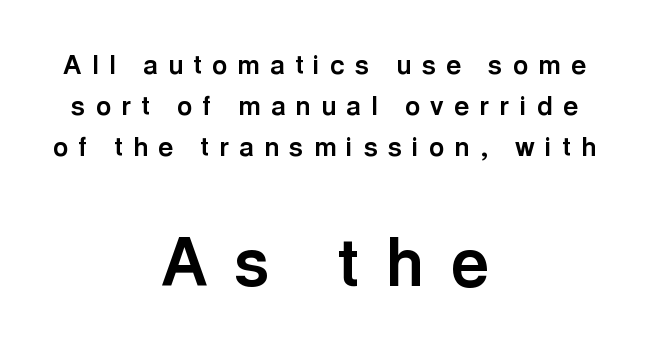
The image shows 66 px bold sans-serif type, upright; set centered, normal line spacing (1.58x), unusually wide letter spacing (+0.4 em), not underlined; the second (bottom) block is 2.54x larger; a medium x-height.
